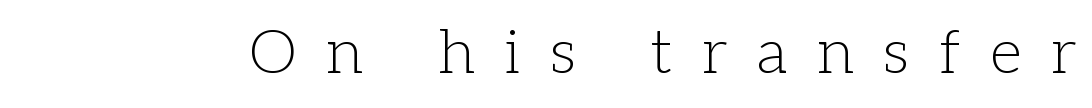
Does extra space separate the letters? Yes, quite a lot of it. Character widths vary here, with narrow letters taking less room than wide ones. The axis of the letterforms is exactly vertical. Compared with a typical body face, this is equally light or lighter still. This rendering employs a face with finishing strokes, i.e., a serif.
